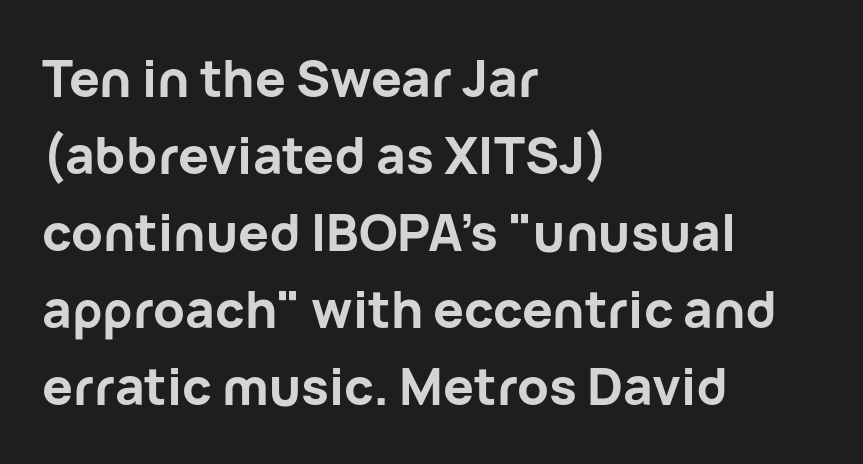
{"serif": "no", "italic": "no", "bold": "yes", "weight": "bold", "width": "normal", "stroke_contrast": "low", "x_height": "medium", "monospaced": "no", "underline": "no", "align": "left", "line_spacing": "normal", "line_spacing_ratio": 1.51, "letter_spacing": "normal", "letter_spacing_em": 0.0, "glyph_px": 51}
